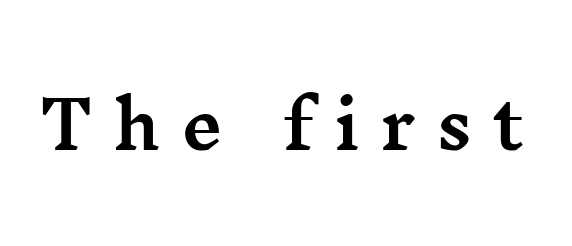
This sample uses a serif face. Spacing between characters has been opened up far beyond the box default. Unmarked baselines from the first word to the last. A roman cut, with each character standing at attention.
